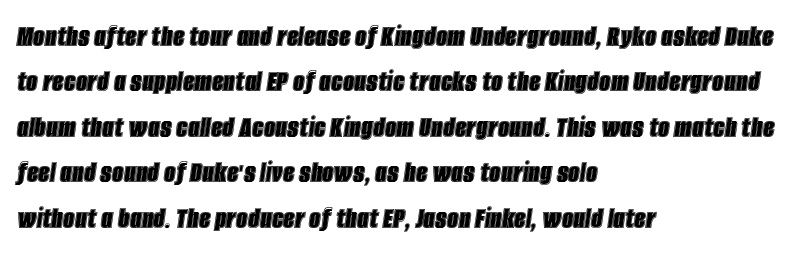
The image shows 32 px condensed type, italic (leaning right); set left-aligned, normal line spacing (1.42x), normal letter spacing, not underlined; a large x-height.
